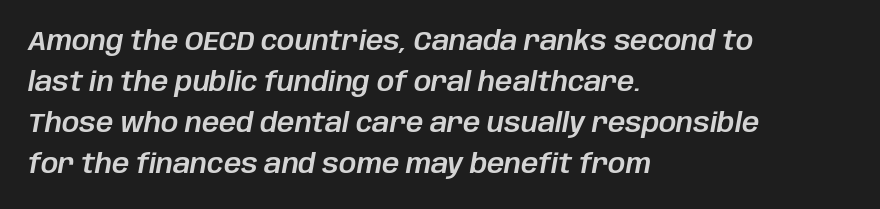
The image shows 27 px text type, italic (leaning right); set left-aligned, normal line spacing (1.52x), normal letter spacing, not underlined.
